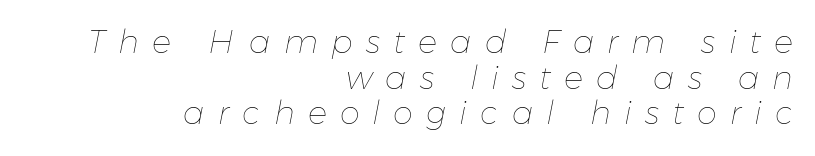
{"italic": "yes", "lean": "right", "slant_degrees": 11, "bold": "no", "weight": "thin", "width": "normal", "stroke_contrast": "low", "x_height": "medium", "monospaced": "no", "underline": "no", "align": "right", "line_spacing": "tight", "line_spacing_ratio": 1.11, "letter_spacing": "wide", "letter_spacing_em": 0.41, "glyph_px": 32}
